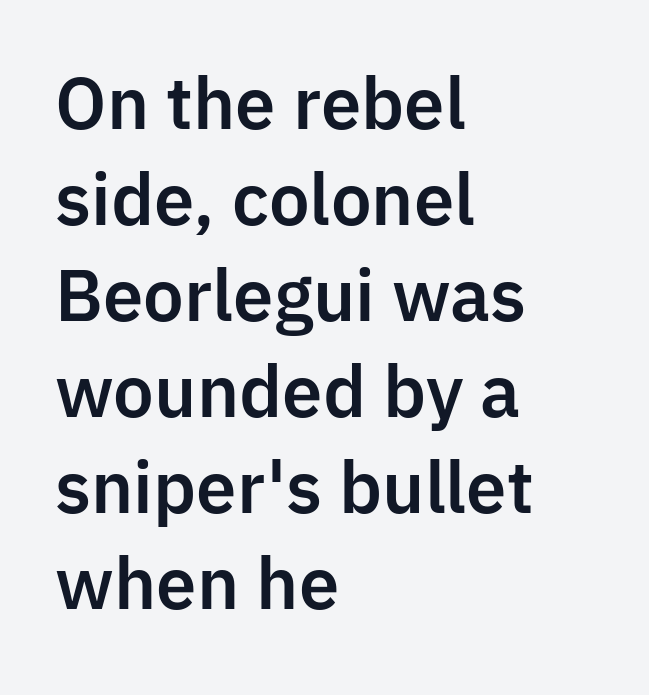
Q: Is the text italic (slanted)? A: No, it is upright.
Q: Is the typeface a serif or a sans-serif typeface? A: Sans-serif.
Q: Is the text underlined? A: No.
Q: How is the paragraph aligned? A: Left-aligned.
Q: Is the spacing between letters normal or unusually wide? A: Normal.
Q: Is the spacing between lines tight, normal or loose? A: Normal.
Q: Width (condensed, normal, or wide)? A: Normal.
Q: Stroke contrast? A: Low.
Q: x-height? A: Medium.
Q: Monospaced? A: No.
